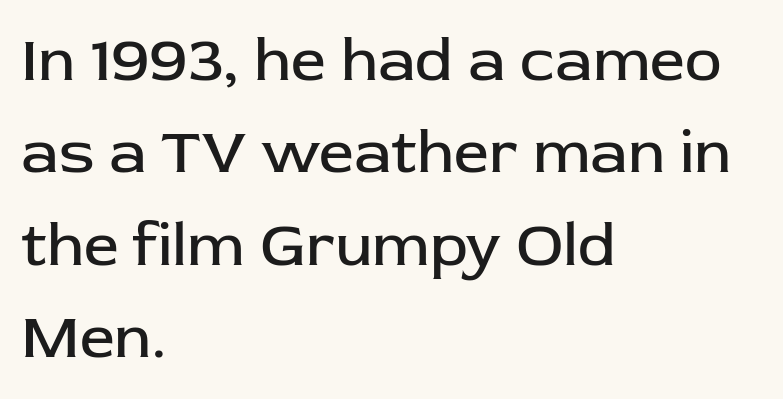
Q: Is the text bold? A: No.
Q: Is the text italic (slanted)? A: No, it is upright.
Q: Is the typeface a serif or a sans-serif typeface? A: Sans-serif.
Q: Is the text underlined? A: No.
Q: How is the paragraph aligned? A: Left-aligned.
Q: Is the spacing between letters normal or unusually wide? A: Normal.
Q: Is the spacing between lines tight, normal or loose? A: Normal.
Q: Width (condensed, normal, or wide)? A: Normal.
Q: Stroke contrast? A: Low.
Q: x-height? A: Medium.
Q: Monospaced? A: No.
